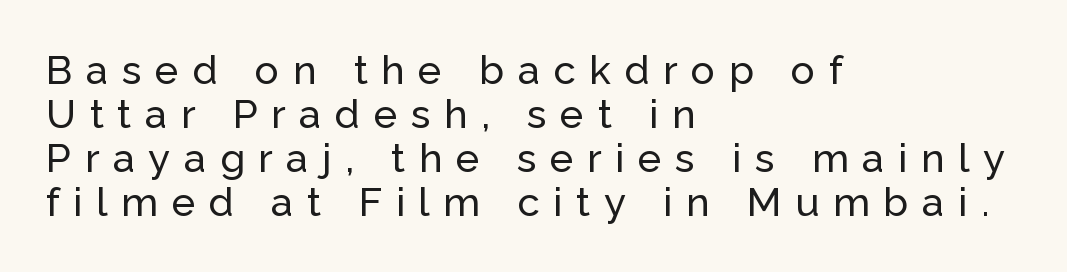
Q: Is the text italic (slanted)? A: No, it is upright.
Q: Is the typeface a serif or a sans-serif typeface? A: Sans-serif.
Q: Is the text underlined? A: No.
Q: How is the paragraph aligned? A: Left-aligned.
Q: Is the spacing between letters normal or unusually wide? A: Unusually wide.
Q: Is the spacing between lines tight, normal or loose? A: Tight.
Q: Width (condensed, normal, or wide)? A: Normal.
Q: Stroke contrast? A: Low.
Q: x-height? A: Medium.
Q: Monospaced? A: No.
